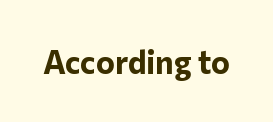
{"serif": "no", "italic": "no", "bold": "yes", "weight": "bold", "width": "normal", "stroke_contrast": "low", "x_height": "medium", "monospaced": "no", "underline": "no", "letter_spacing": "normal", "letter_spacing_em": 0.0, "glyph_px": 32}
